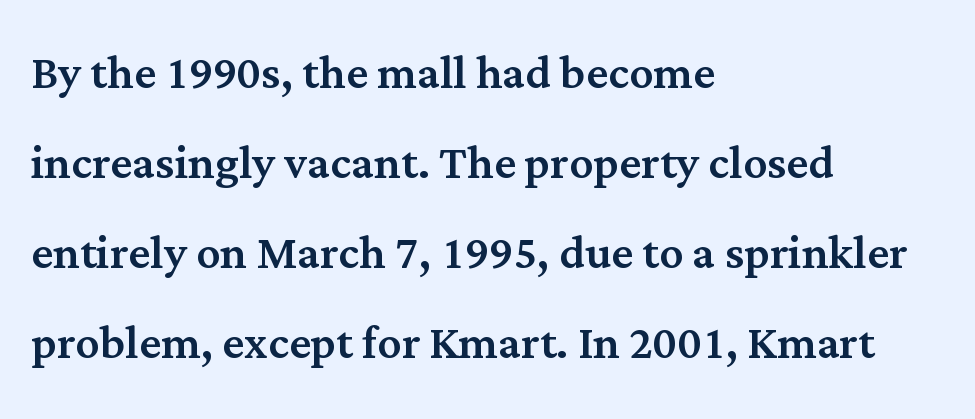
Q: Is the text italic (slanted)? A: No, it is upright.
Q: Is the typeface a serif or a sans-serif typeface? A: Serif.
Q: Is the text underlined? A: No.
Q: How is the paragraph aligned? A: Left-aligned.
Q: Is the spacing between letters normal or unusually wide? A: Normal.
Q: Is the spacing between lines tight, normal or loose? A: Normal.
Q: Width (condensed, normal, or wide)? A: Normal.
Q: Stroke contrast? A: Medium.
Q: x-height? A: Medium.
Q: Monospaced? A: No.
